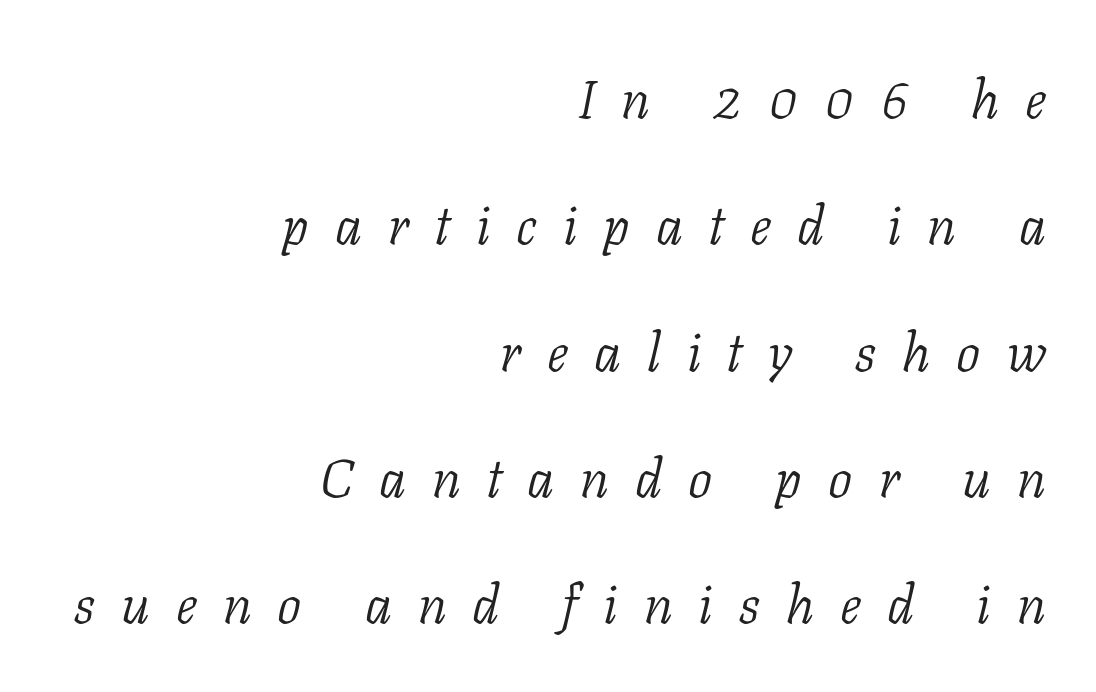
Q: Is the text bold? A: No.
Q: Is the text italic (slanted)? A: Yes, it leans right by about 11 degrees.
Q: Is the typeface a serif or a sans-serif typeface? A: Serif.
Q: Is the text underlined? A: No.
Q: How is the paragraph aligned? A: Right-aligned.
Q: Is the spacing between letters normal or unusually wide? A: Unusually wide.
Q: Is the spacing between lines tight, normal or loose? A: Loose.
Q: Width (condensed, normal, or wide)? A: Normal.
Q: Stroke contrast? A: Low.
Q: x-height? A: Medium.
Q: Monospaced? A: No.
